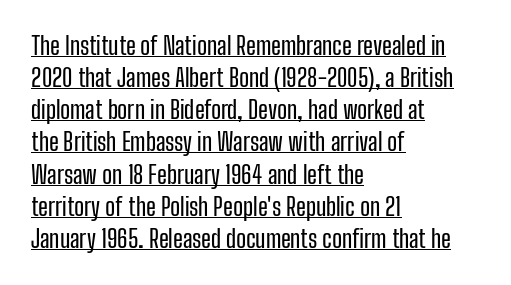
Whoever set this chose a conventional vertical rhythm. Caption: standard tracking, unaltered. Beneath each row of characters lies a ruled line. Nope, not italic — everything's standing straight.
